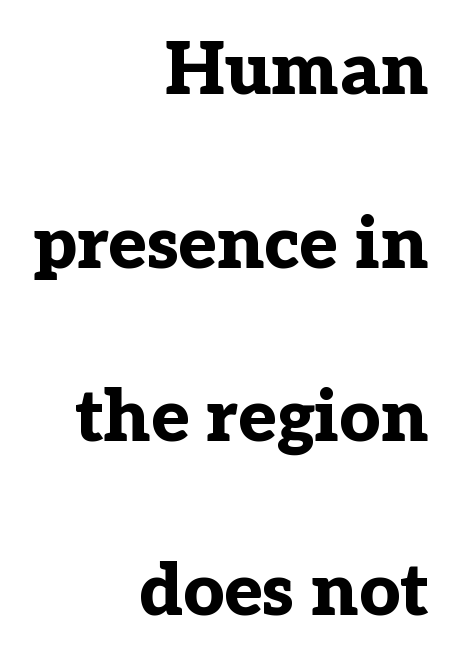
{"serif": "yes", "italic": "no", "bold": "yes", "weight": "bold", "width": "normal", "stroke_contrast": "low", "x_height": "medium", "monospaced": "no", "underline": "no", "align": "right", "line_spacing": "loose", "line_spacing_ratio": 2.41, "letter_spacing": "normal", "letter_spacing_em": 0.0, "glyph_px": 72}
